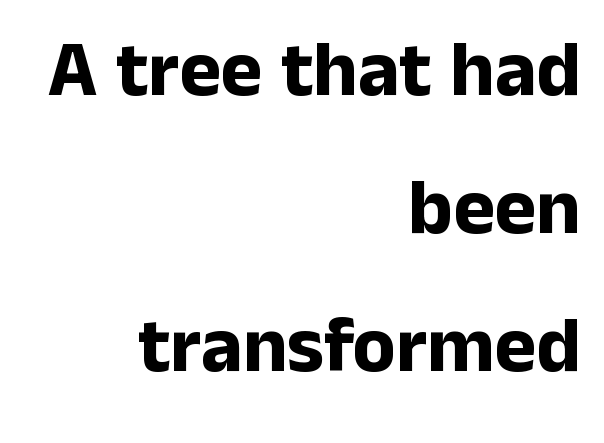
{"serif": "no", "italic": "no", "bold": "yes", "weight": "bold", "width": "normal", "stroke_contrast": "low", "x_height": "medium", "monospaced": "no", "underline": "no", "align": "right", "line_spacing_ratio": 1.75, "letter_spacing": "normal", "letter_spacing_em": 0.0, "glyph_px": 79}
